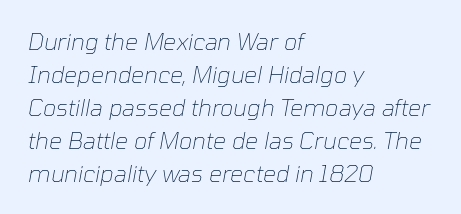
Plain, unruled lines of type. Vertically, the passage feels balanced, rows spaced as you'd expect. Nobody touched the tracking dial on this one. The paragraph has a hard left edge and a soft right edge. The cut favours lightness, reaching ordinary text weight at its darkest. The letters are slanted; this is an italic face.
